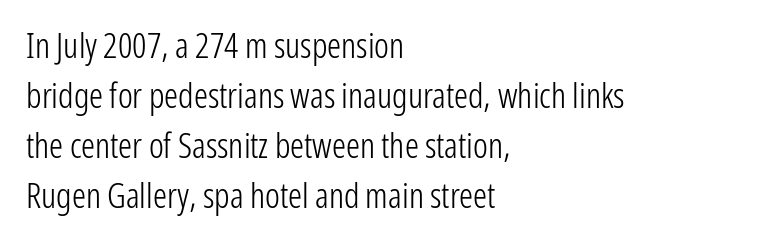
The lettering stays uniformly vertical, giving the passage a roman look. Think of a printed novel: that variable character pitch is what you see here. The typesetting does not lean heavy: it is not bold. A student would call this left alignment; a typographer would say flush left, rag right. The glyphs in this specimen are sans serif. The leading is moderate, giving the passage an even texture.
